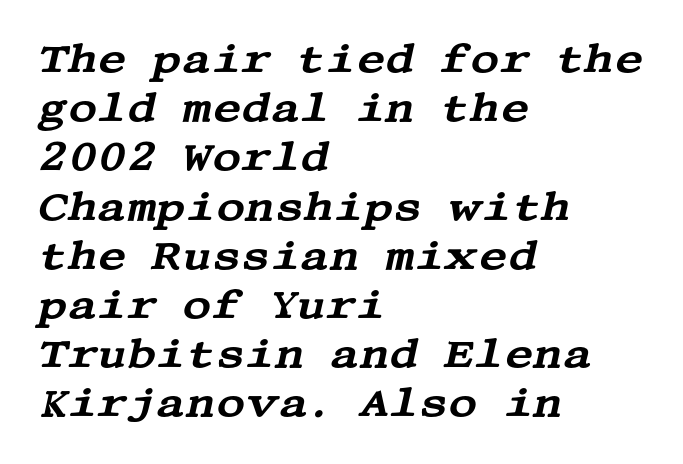
{"serif": "yes", "italic": "yes", "lean": "right", "slant_degrees": 13, "width": "wide", "stroke_contrast": "medium", "x_height": "large", "underline": "no", "align": "left", "line_spacing_ratio": 1.23, "letter_spacing": "normal", "letter_spacing_em": 0.0, "glyph_px": 40}
